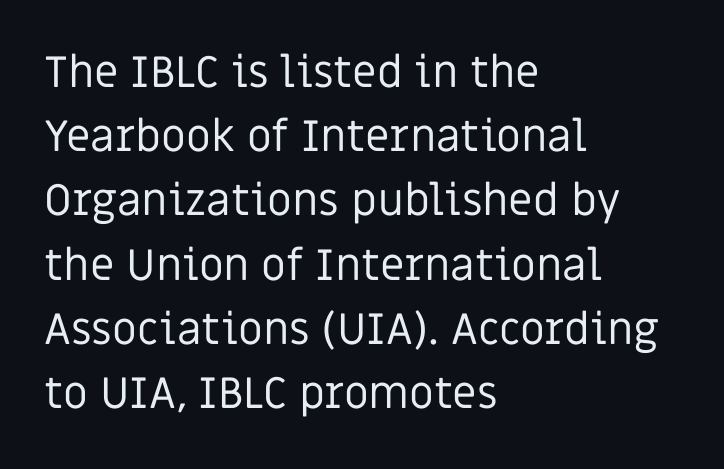
{"serif": "no", "italic": "no", "bold": "no", "weight": "regular", "width": "normal", "stroke_contrast": "low", "x_height": "large", "monospaced": "no", "underline": "no", "align": "left", "line_spacing": "normal", "line_spacing_ratio": 1.46, "letter_spacing": "normal", "letter_spacing_em": 0.0, "glyph_px": 44}
